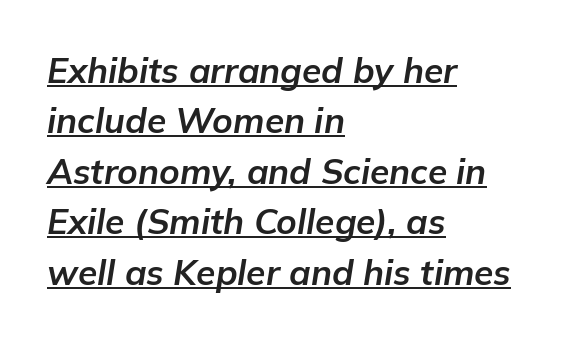
{"italic": "yes", "lean": "right", "slant_degrees": 9, "bold": "yes", "weight": "bold", "width": "normal", "stroke_contrast": "low", "x_height": "medium", "monospaced": "no", "underline": "yes", "align": "left", "line_spacing": "normal", "line_spacing_ratio": 1.44, "letter_spacing": "normal", "letter_spacing_em": 0.0, "glyph_px": 35}
